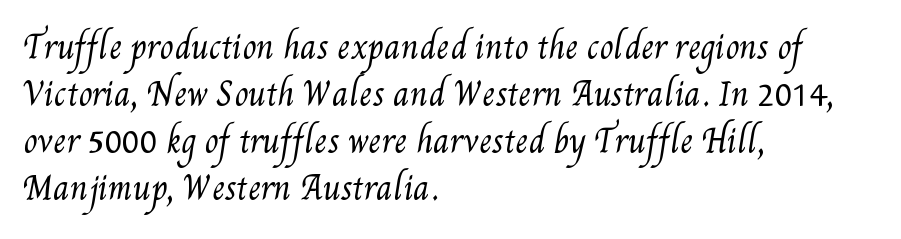
Q: Is the text bold? A: No.
Q: Is the text underlined? A: No.
Q: How is the paragraph aligned? A: Left-aligned.
Q: Is the spacing between letters normal or unusually wide? A: Normal.
Q: Is the spacing between lines tight, normal or loose? A: Normal.
Q: Width (condensed, normal, or wide)? A: Condensed.
Q: Stroke contrast? A: Medium.
Q: x-height? A: Small.
Q: Monospaced? A: No.
